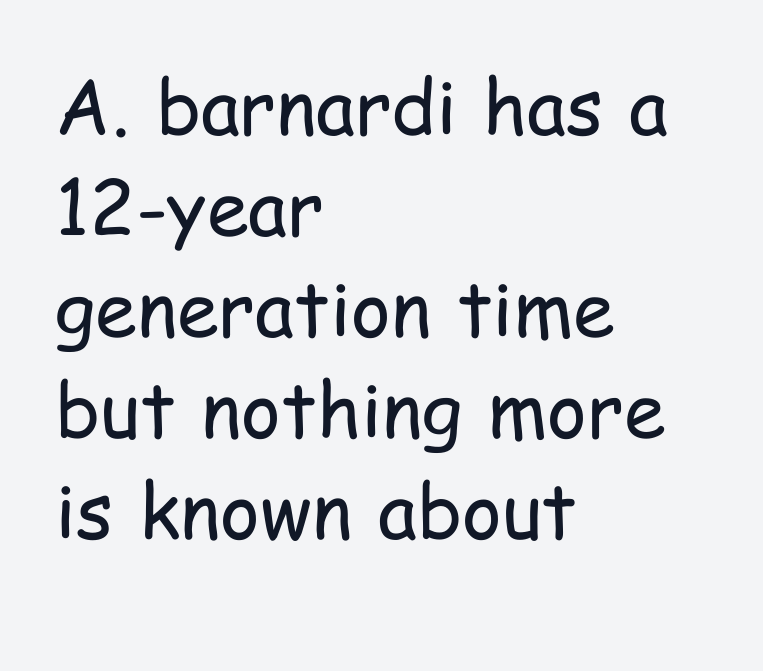
Q: Is the text bold? A: No.
Q: Is the text italic (slanted)? A: No, it is upright.
Q: Is the typeface a serif or a sans-serif typeface? A: Sans-serif.
Q: Is the text underlined? A: No.
Q: How is the paragraph aligned? A: Left-aligned.
Q: Is the spacing between letters normal or unusually wide? A: Normal.
Q: Is the spacing between lines tight, normal or loose? A: Normal.
Q: Width (condensed, normal, or wide)? A: Condensed.
Q: Stroke contrast? A: Low.
Q: x-height? A: Medium.
Q: Monospaced? A: No.
